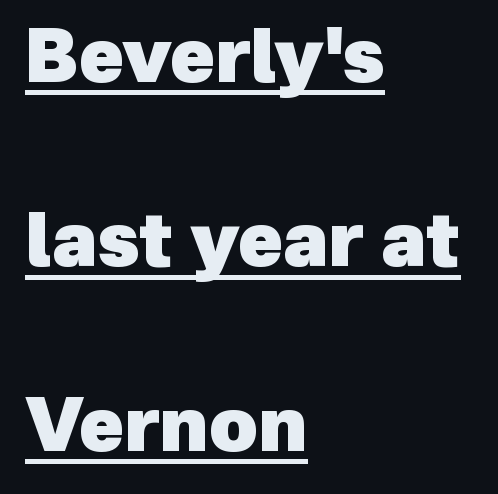
The leading is generous, giving the passage an open texture. Thick stems and heavy bowls — unmistakably bold. Nobody touched the tracking dial on this one. Does the copy run flush right? No — it runs flush left. Has an underline been added? It has. Nothing sits at the stroke ends, so this counts as sans-serif.
